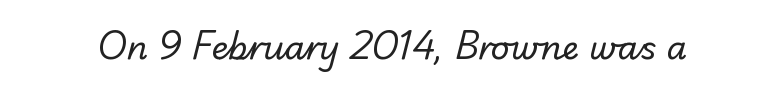
{"serif": "no", "bold": "no", "weight": "regular", "width": "normal", "stroke_contrast": "low", "x_height": "small", "monospaced": "no", "underline": "no", "letter_spacing": "normal", "letter_spacing_em": 0.0, "glyph_px": 33}
